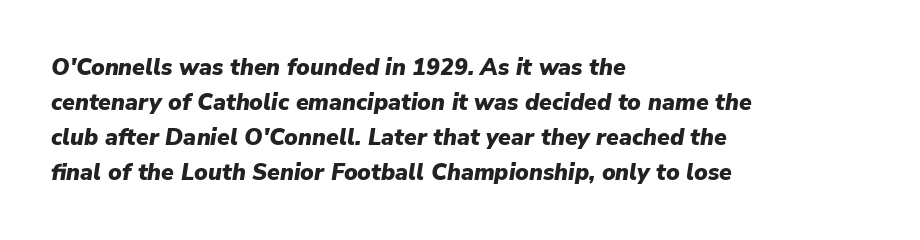
{"italic": "yes", "lean": "right", "slant_degrees": 9, "bold": "yes", "underline": "no", "align": "left", "line_spacing": "normal", "line_spacing_ratio": 1.52, "letter_spacing": "normal", "letter_spacing_em": 0.0, "glyph_px": 23}
